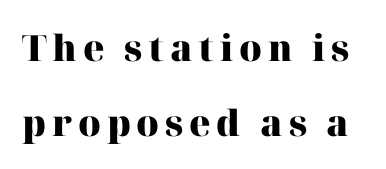
These lines stand farther apart than default settings would place them. The type sits square on the baseline with zero lean. I'd call this a serif setting — the letters wear small feet. Descender tails drop into unmarked territory.
